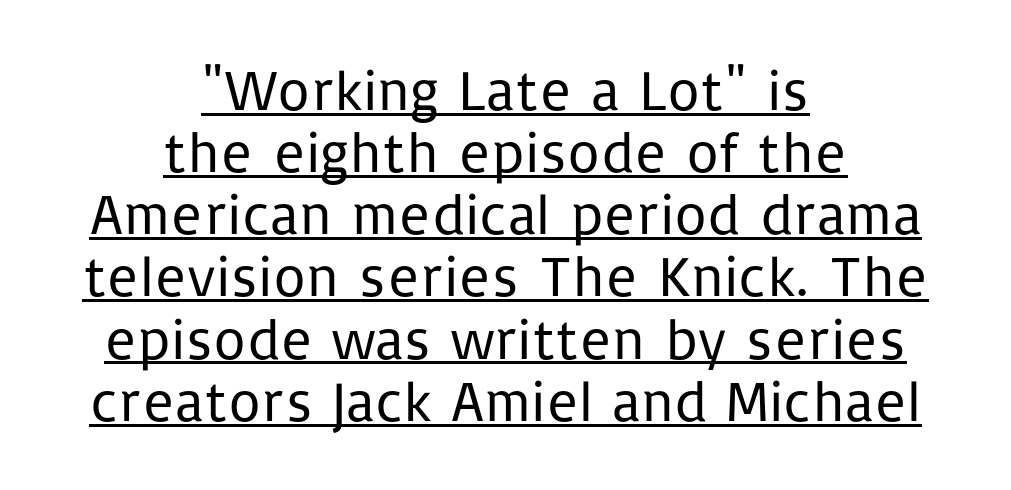
{"serif": "no", "italic": "no", "bold": "no", "weight": "regular", "width": "normal", "stroke_contrast": "low", "x_height": "medium", "monospaced": "no", "underline": "yes", "align": "center", "line_spacing": "tight", "line_spacing_ratio": 1.09, "letter_spacing": "normal", "letter_spacing_em": 0.0, "glyph_px": 57}
